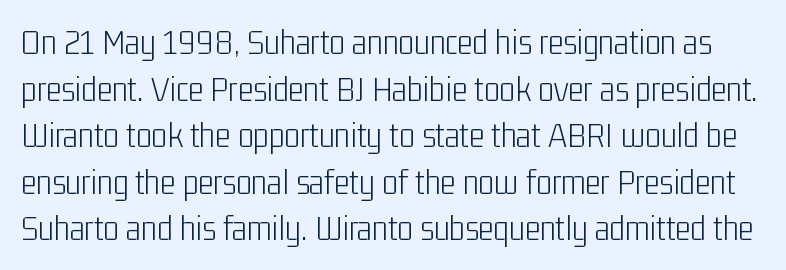
Q: Is the text bold? A: No.
Q: Is the text italic (slanted)? A: No, it is upright.
Q: Is the typeface a serif or a sans-serif typeface? A: Sans-serif.
Q: Is the text underlined? A: No.
Q: Is the spacing between letters normal or unusually wide? A: Normal.
Q: Is the spacing between lines tight, normal or loose? A: Normal.
Q: Width (condensed, normal, or wide)? A: Condensed.
Q: Stroke contrast? A: Low.
Q: x-height? A: Medium.
Q: Monospaced? A: No.
